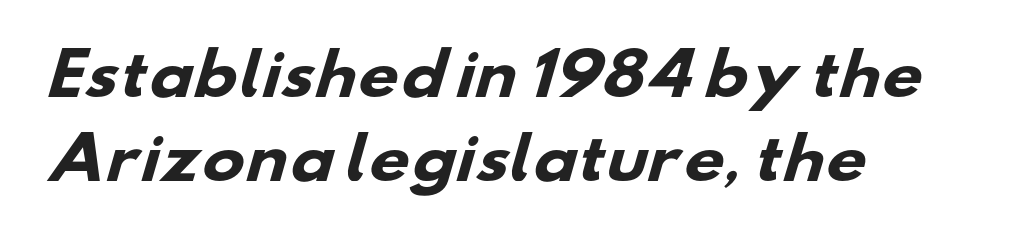
{"serif": "no", "bold": "yes", "weight": "heavy", "width": "wide", "stroke_contrast": "low", "x_height": "small", "monospaced": "no", "underline": "no", "align": "left", "line_spacing": "normal", "line_spacing_ratio": 1.48, "letter_spacing": "normal", "letter_spacing_em": 0.0, "glyph_px": 57}
